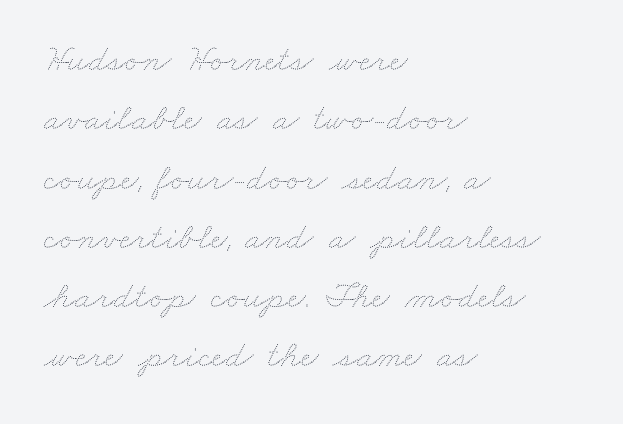
The image shows 38 px thin, wide type; set left-aligned, normal line spacing (1.56x), normal letter spacing, not underlined; medium stroke contrast and a small x-height.
